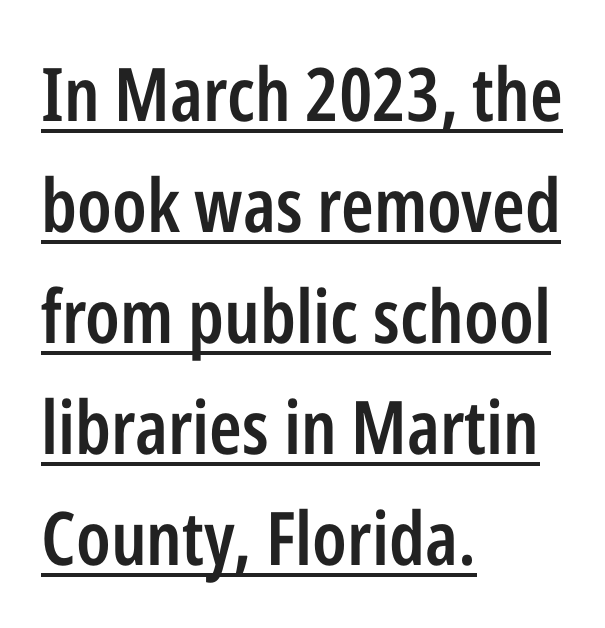
Q: Is the text bold? A: Semi-bold.
Q: Is the text italic (slanted)? A: No, it is upright.
Q: Is the typeface a serif or a sans-serif typeface? A: Sans-serif.
Q: Is the text underlined? A: Yes.
Q: How is the paragraph aligned? A: Left-aligned.
Q: Is the spacing between letters normal or unusually wide? A: Normal.
Q: Is the spacing between lines tight, normal or loose? A: Normal.
Q: Width (condensed, normal, or wide)? A: Condensed.
Q: Stroke contrast? A: Low.
Q: x-height? A: Medium.
Q: Monospaced? A: No.
